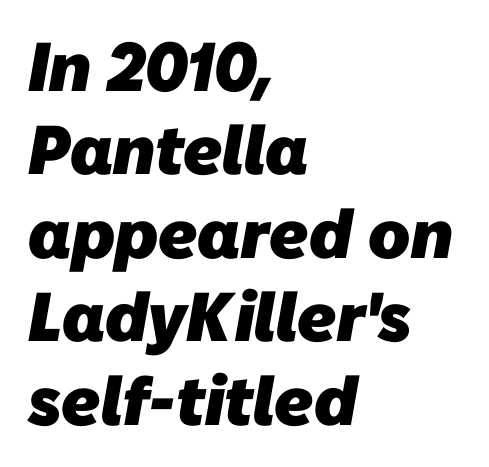
Leftover space on each line is placed entirely after the last word. The face used here is rendered with its standard letterfit. Plain, unruled lines of type. Does the weight exceed regular? Yes, all the way to bold. This sample has the flowing, uneven cadence of proportional lettering. Classification — sans serif.
